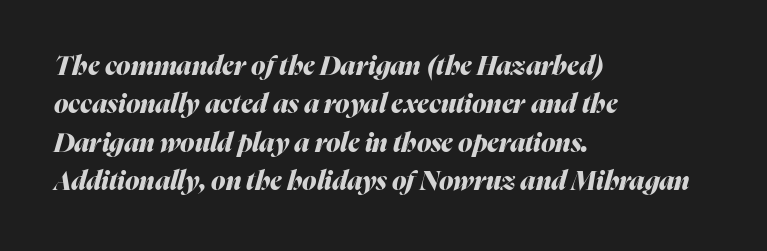
The image shows 26 px bold type, italic (leaning right); set left-aligned, normal line spacing (1.48x), normal letter spacing, not underlined.
